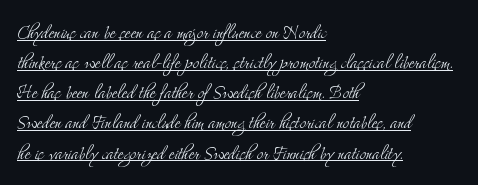
Stems and bowls with no extra thickness — not bold. Look at the tracking — it's just the regular setting, nothing added. What decoration does the sample have? An underline. Reading down the column, the eye jumps a familiar distance to each next line. These lines stack with their left ends in a neat column.
